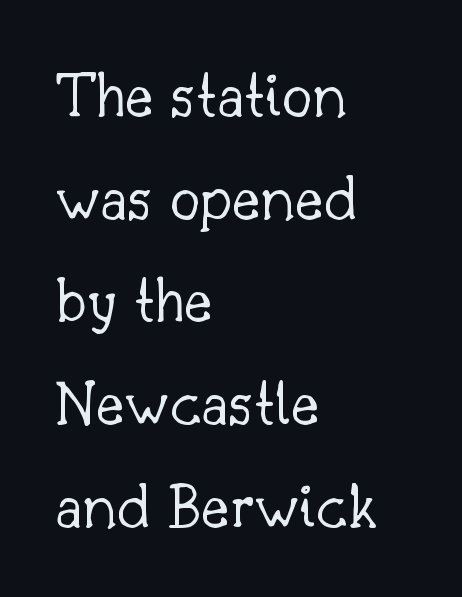
{"italic": "no", "bold": "no", "weight": "light", "width": "normal", "stroke_contrast": "low", "x_height": "small", "monospaced": "no", "underline": "no", "align": "left", "line_spacing": "normal", "line_spacing_ratio": 1.51, "letter_spacing": "normal", "letter_spacing_em": 0.0, "glyph_px": 68}
